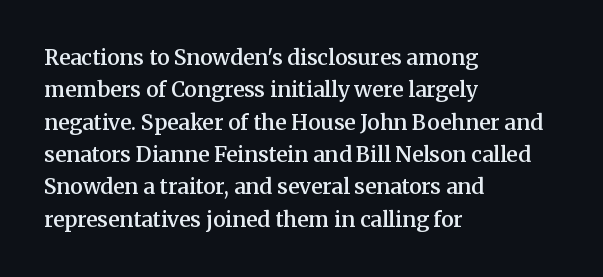
{"italic": "no", "bold": "semi", "underline": "no", "align": "left", "line_spacing": "normal", "line_spacing_ratio": 1.54, "letter_spacing": "normal", "letter_spacing_em": 0.0, "glyph_px": 21}
